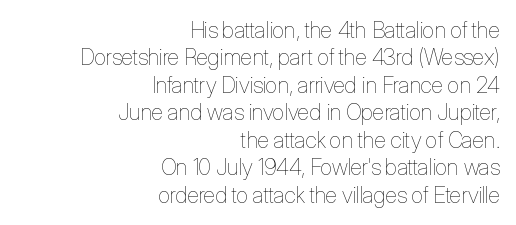
The image shows 22 px text type, upright; set right-aligned, normal line spacing (1.25x), normal letter spacing, not underlined.
